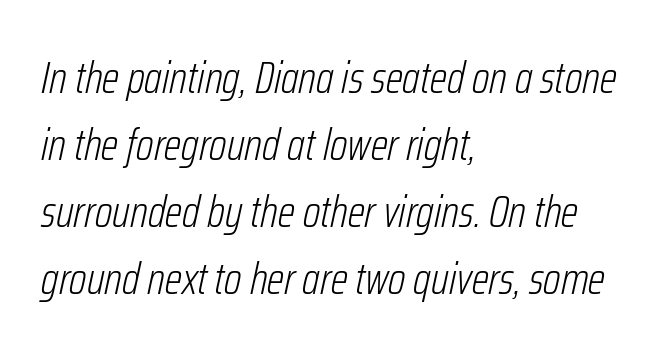
Q: Is the text bold? A: No.
Q: Is the text italic (slanted)? A: Yes, it leans right by about 12 degrees.
Q: Is the text underlined? A: No.
Q: How is the paragraph aligned? A: Left-aligned.
Q: Is the spacing between letters normal or unusually wide? A: Normal.
Q: Is the spacing between lines tight, normal or loose? A: Normal.
Q: Width (condensed, normal, or wide)? A: Condensed.
Q: Stroke contrast? A: Low.
Q: x-height? A: Medium.
Q: Monospaced? A: No.
